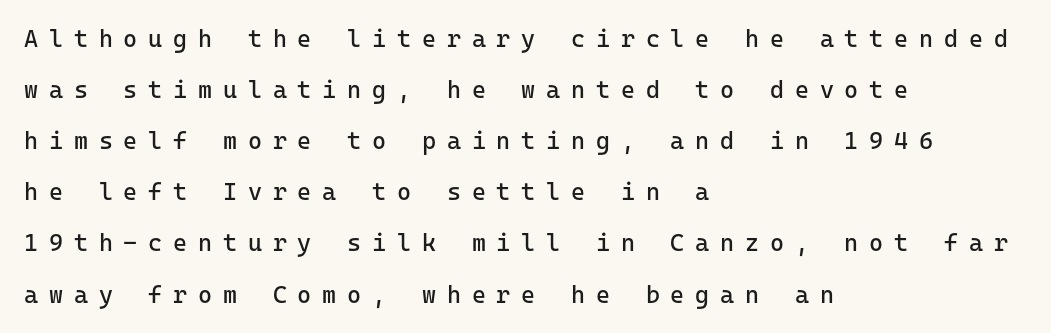
Q: Is the text bold? A: No.
Q: Is the text italic (slanted)? A: No, it is upright.
Q: Is the text underlined? A: No.
Q: How is the paragraph aligned? A: Left-aligned.
Q: Is the spacing between letters normal or unusually wide? A: Unusually wide.
Q: Is the spacing between lines tight, normal or loose? A: Loose.
